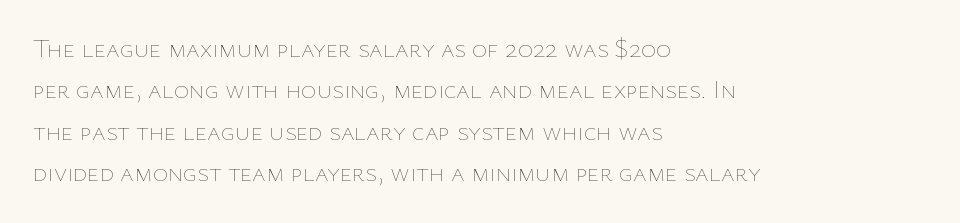
Q: Is the text bold? A: No.
Q: Is the text italic (slanted)? A: No, it is upright.
Q: Is the text underlined? A: No.
Q: How is the paragraph aligned? A: Left-aligned.
Q: Is the spacing between letters normal or unusually wide? A: Normal.
Q: Is the spacing between lines tight, normal or loose? A: Normal.
